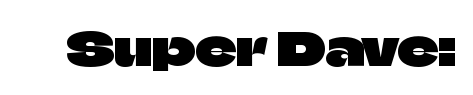
{"serif": "no", "italic": "no", "width": "normal", "stroke_contrast": "low", "x_height": "large", "monospaced": "no", "underline": "no", "letter_spacing": "normal", "letter_spacing_em": 0.0, "glyph_px": 45}
